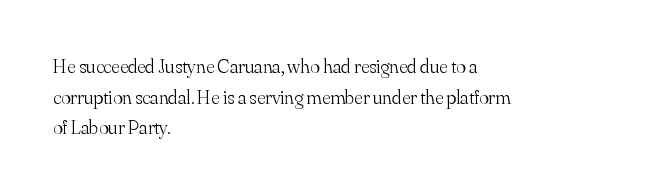
{"italic": "no", "bold": "no", "underline": "no", "align": "left", "line_spacing": "normal", "line_spacing_ratio": 1.53, "letter_spacing": "normal", "letter_spacing_em": 0.0, "glyph_px": 20}
